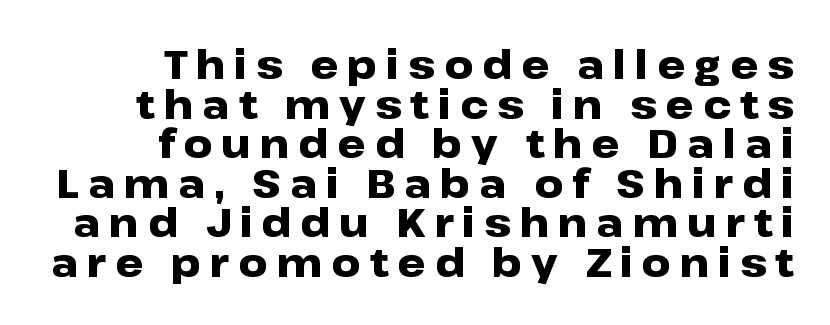
{"serif": "no", "italic": "no", "bold": "yes", "weight": "heavy", "width": "wide", "stroke_contrast": "low", "x_height": "medium", "monospaced": "no", "underline": "no", "align": "right", "line_spacing": "tight", "line_spacing_ratio": 0.99, "letter_spacing": "wide", "letter_spacing_em": 0.22, "glyph_px": 40}
